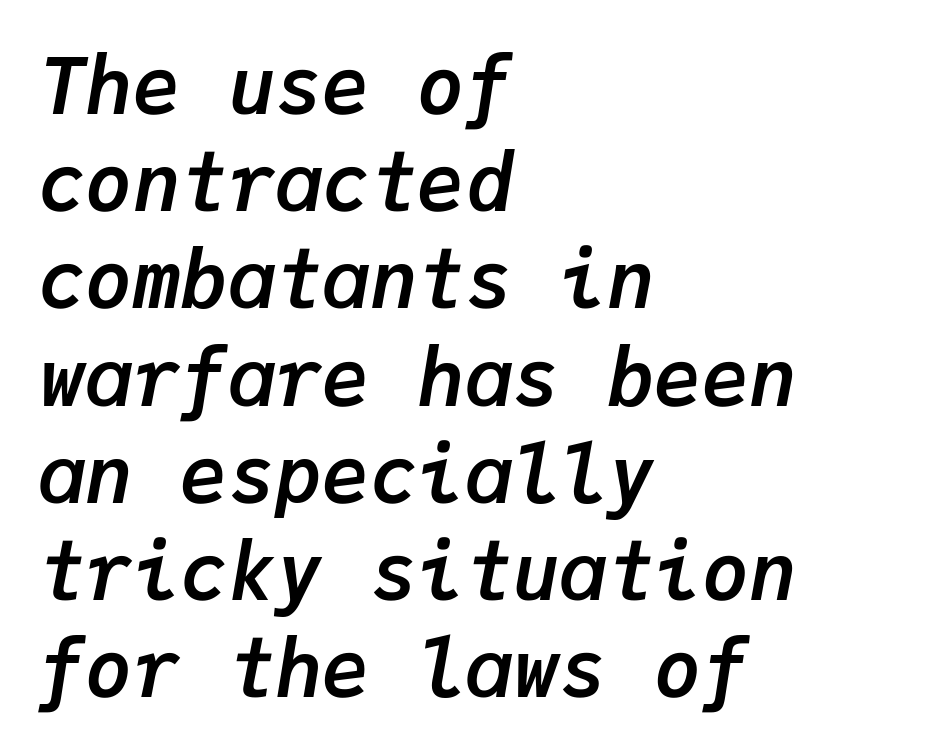
{"italic": "yes", "lean": "right", "slant_degrees": 9, "bold": "yes", "weight": "semibold", "width": "normal", "stroke_contrast": "low", "x_height": "medium", "monospaced": "yes", "underline": "no", "align": "left", "line_spacing_ratio": 1.23, "letter_spacing": "normal", "letter_spacing_em": 0.0, "glyph_px": 79}
